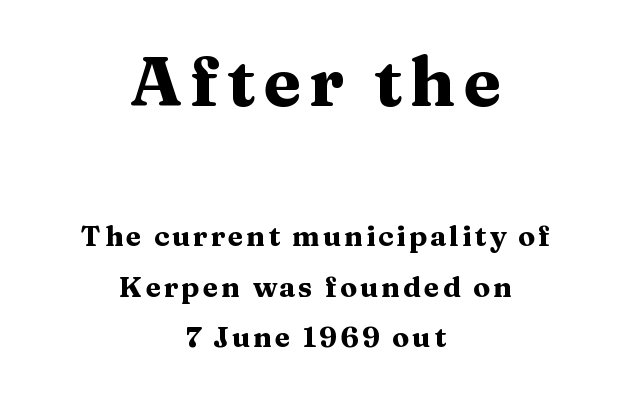
{"serif": "yes", "italic": "no", "bold": "yes", "weight": "heavy", "width": "wide", "stroke_contrast": "medium", "x_height": "medium", "monospaced": "no", "underline": "no", "align": "center", "line_spacing_ratio": 1.81, "larger_block": "first", "size_ratio": 2.46, "glyph_px": 69}
